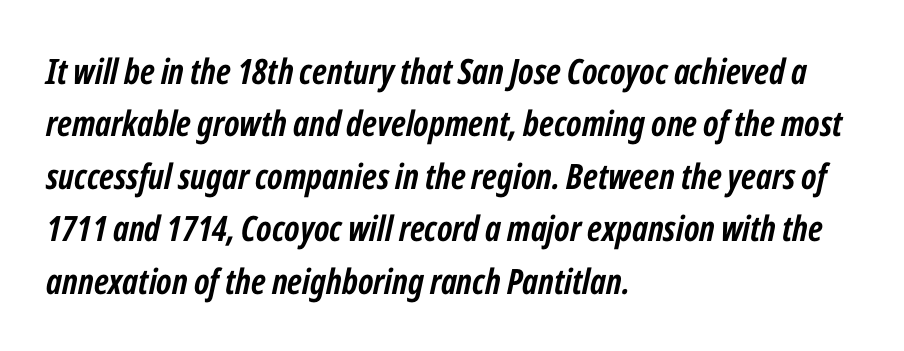
{"italic": "yes", "lean": "right", "slant_degrees": 12, "bold": "yes", "weight": "semibold", "width": "condensed", "stroke_contrast": "low", "x_height": "medium", "monospaced": "no", "underline": "no", "align": "left", "line_spacing": "normal", "line_spacing_ratio": 1.5, "letter_spacing": "normal", "letter_spacing_em": 0.0, "glyph_px": 35}
